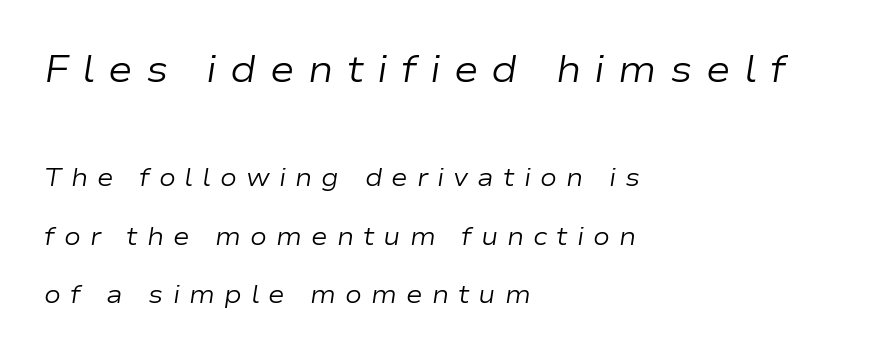
Q: Is the text bold? A: No.
Q: Is the text italic (slanted)? A: Yes, it leans right by about 9 degrees.
Q: Is the text underlined? A: No.
Q: How is the paragraph aligned? A: Left-aligned.
Q: Is the spacing between letters normal or unusually wide? A: Unusually wide.
Q: Is the spacing between lines tight, normal or loose? A: Loose.
Q: Which block of text is set in a larger size, the first (top) or the second (bottom)? A: The first (top) one.
Q: Width (condensed, normal, or wide)? A: Wide.
Q: Stroke contrast? A: Low.
Q: x-height? A: Medium.
Q: Monospaced? A: No.
